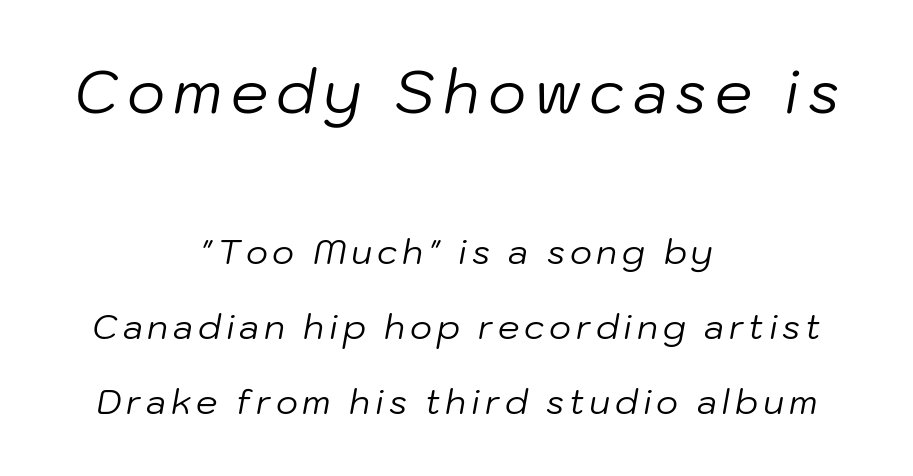
Q: Is the text bold? A: No.
Q: Is the text italic (slanted)? A: Yes, it leans right by about 10 degrees.
Q: Is the text underlined? A: No.
Q: How is the paragraph aligned? A: Centered.
Q: Is the spacing between lines tight, normal or loose? A: Loose.
Q: Which block of text is set in a larger size, the first (top) or the second (bottom)? A: The first (top) one.
Q: Width (condensed, normal, or wide)? A: Normal.
Q: Stroke contrast? A: Low.
Q: x-height? A: Medium.
Q: Monospaced? A: No.
